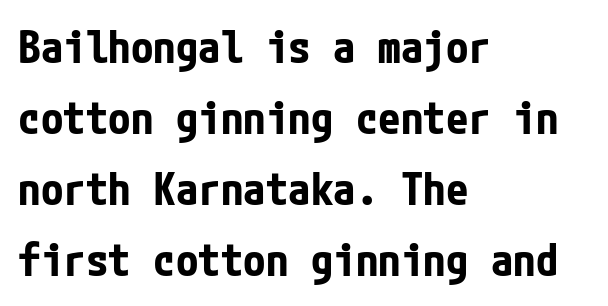
Q: Is the text bold? A: Yes.
Q: Is the text italic (slanted)? A: No, it is upright.
Q: Is the typeface a serif or a sans-serif typeface? A: Sans-serif.
Q: Is the text underlined? A: No.
Q: How is the paragraph aligned? A: Left-aligned.
Q: Is the spacing between letters normal or unusually wide? A: Normal.
Q: Is the spacing between lines tight, normal or loose? A: Normal.
Q: Width (condensed, normal, or wide)? A: Condensed.
Q: Stroke contrast? A: Low.
Q: x-height? A: Medium.
